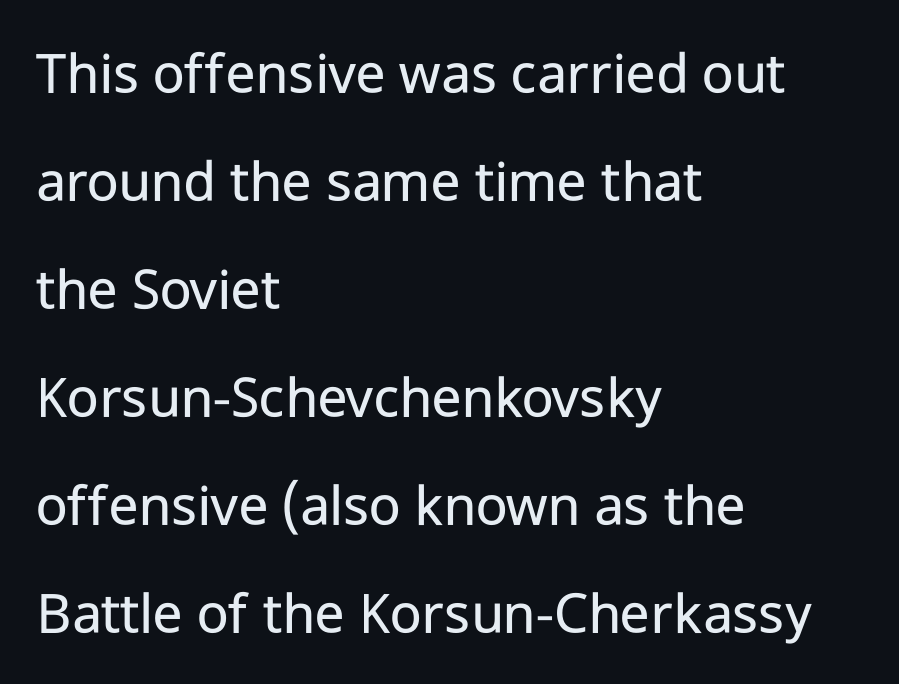
{"serif": "no", "italic": "no", "bold": "no", "weight": "regular", "width": "normal", "stroke_contrast": "low", "x_height": "medium", "monospaced": "no", "underline": "no", "align": "left", "line_spacing_ratio": 1.77, "letter_spacing": "normal", "letter_spacing_em": 0.0, "glyph_px": 61}
